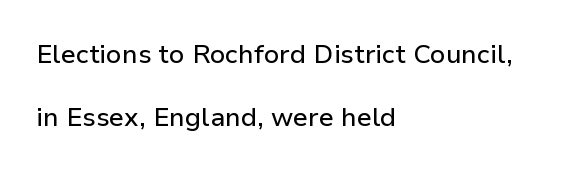
The image shows 26 px text type, upright; set left-aligned, loose line spacing (2.44x), normal letter spacing, not underlined.
